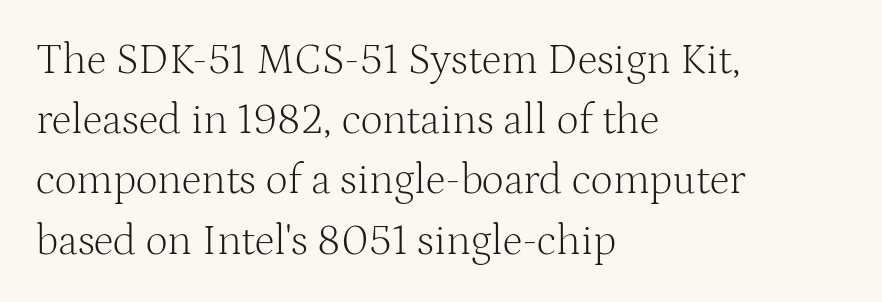
Q: Is the text bold? A: No.
Q: Is the text italic (slanted)? A: No, it is upright.
Q: Is the typeface a serif or a sans-serif typeface? A: Serif.
Q: Is the text underlined? A: No.
Q: How is the paragraph aligned? A: Left-aligned.
Q: Is the spacing between letters normal or unusually wide? A: Normal.
Q: Is the spacing between lines tight, normal or loose? A: Normal.
Q: Width (condensed, normal, or wide)? A: Normal.
Q: Stroke contrast? A: Medium.
Q: x-height? A: Medium.
Q: Monospaced? A: No.
